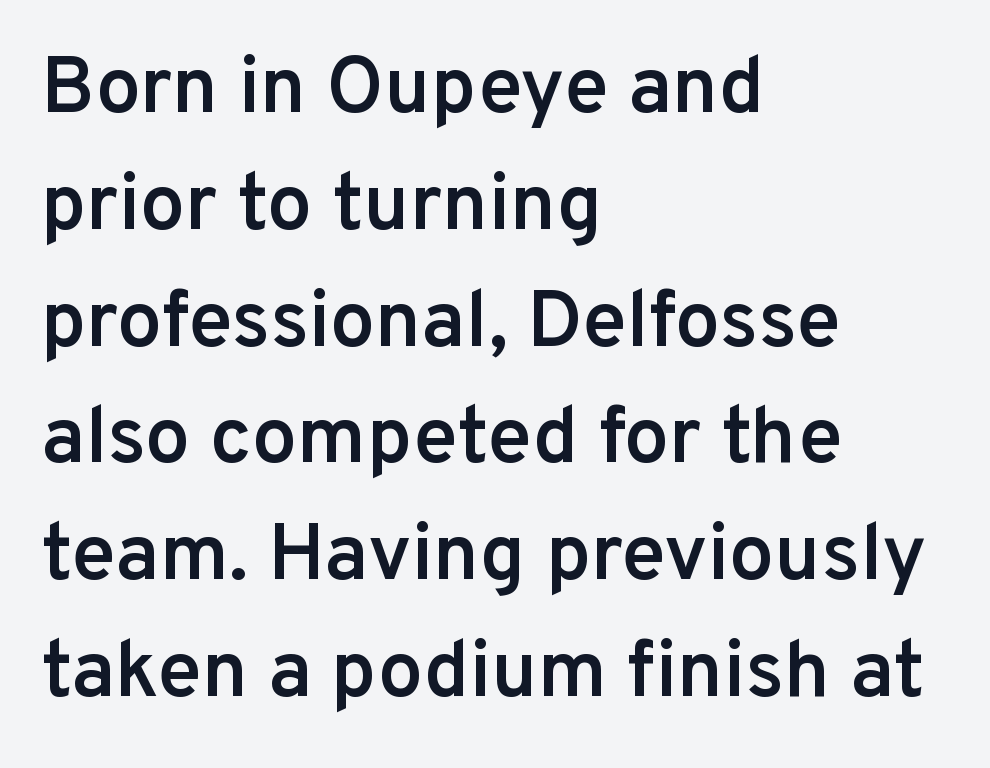
Q: Is the text bold? A: Semi-bold.
Q: Is the text italic (slanted)? A: No, it is upright.
Q: Is the typeface a serif or a sans-serif typeface? A: Sans-serif.
Q: Is the text underlined? A: No.
Q: How is the paragraph aligned? A: Left-aligned.
Q: Is the spacing between letters normal or unusually wide? A: Normal.
Q: Is the spacing between lines tight, normal or loose? A: Normal.
Q: Width (condensed, normal, or wide)? A: Normal.
Q: Stroke contrast? A: Low.
Q: x-height? A: Medium.
Q: Monospaced? A: No.
